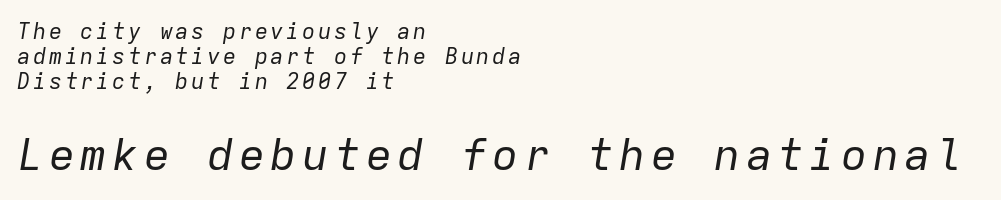
Words float on clear page, feet unadorned. You could barely slide anything between these rows. You get the small type first, then a jump to larger type. These glyphs show unthickened strokes, regular width or finer.
